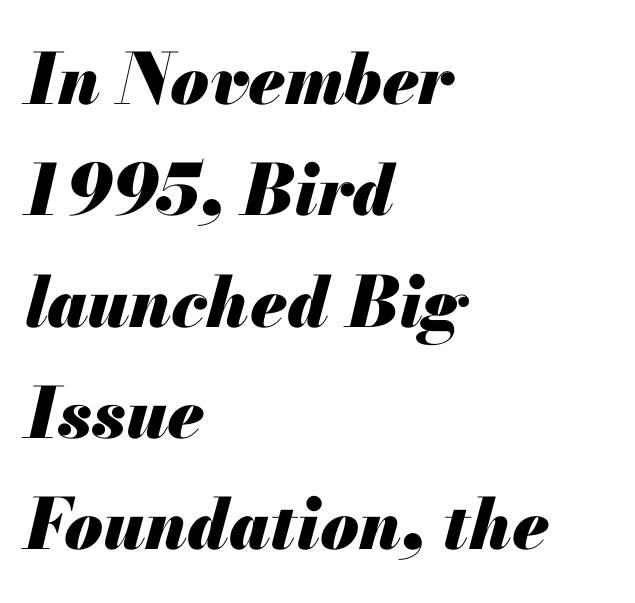
Q: Is the text bold? A: Yes.
Q: Is the text italic (slanted)? A: Yes, it leans right by about 13 degrees.
Q: Is the text underlined? A: No.
Q: How is the paragraph aligned? A: Left-aligned.
Q: Is the spacing between letters normal or unusually wide? A: Normal.
Q: Is the spacing between lines tight, normal or loose? A: Normal.
Q: Width (condensed, normal, or wide)? A: Normal.
Q: Stroke contrast? A: Medium.
Q: x-height? A: Small.
Q: Monospaced? A: No.
